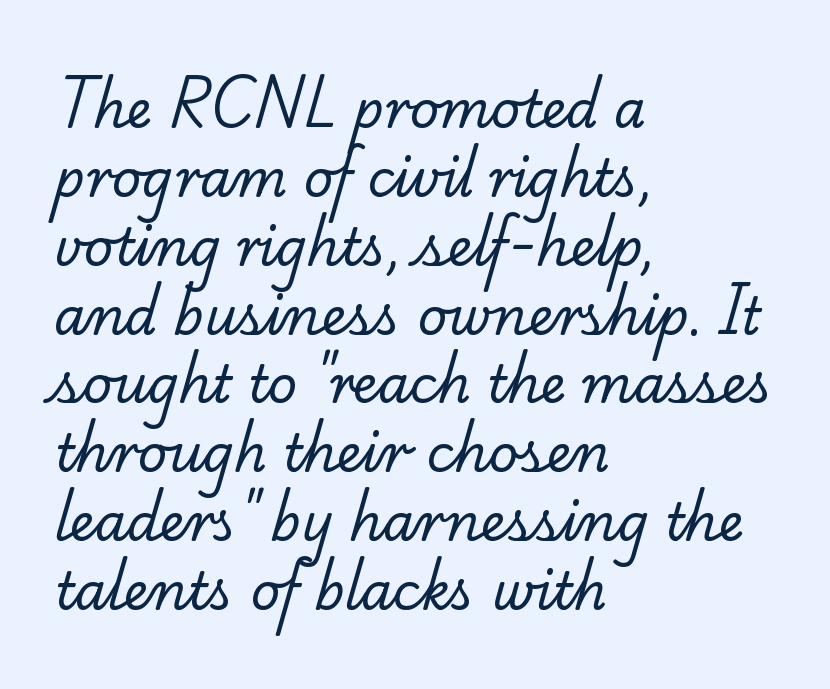
{"bold": "no", "weight": "regular", "width": "normal", "stroke_contrast": "low", "x_height": "small", "monospaced": "no", "underline": "no", "align": "left", "line_spacing": "normal", "line_spacing_ratio": 1.35, "letter_spacing": "normal", "letter_spacing_em": 0.0, "glyph_px": 51}
